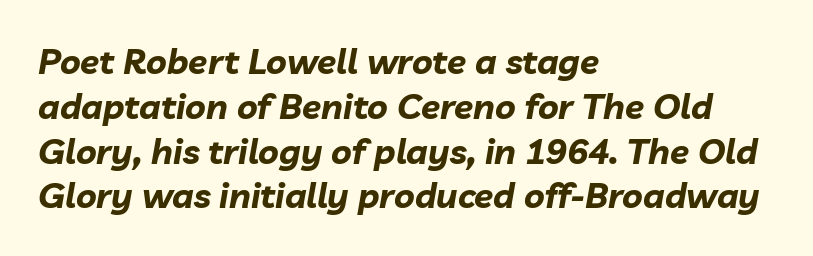
{"italic": "yes", "lean": "right", "slant_degrees": 10, "bold": "yes", "weight": "bold", "width": "normal", "stroke_contrast": "low", "x_height": "medium", "monospaced": "no", "underline": "no", "align": "left", "line_spacing": "normal", "line_spacing_ratio": 1.28, "letter_spacing": "normal", "letter_spacing_em": 0.0, "glyph_px": 35}
